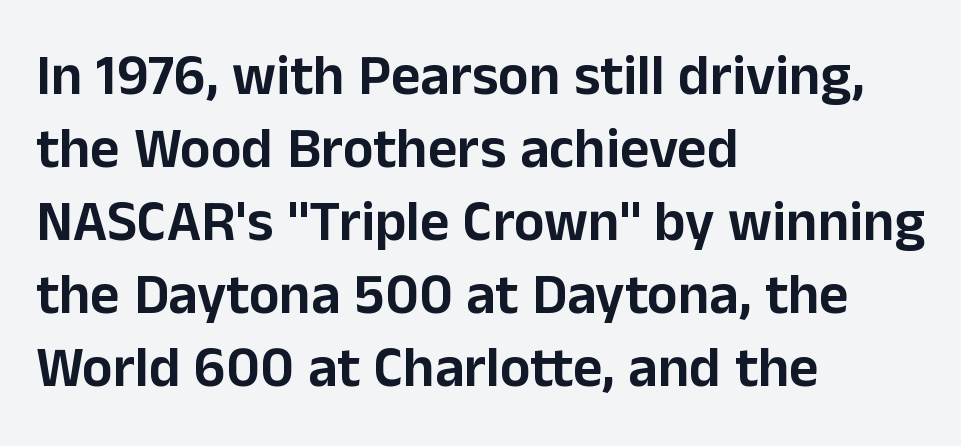
Spacing verdict: proportional, widths tailored to each character. Words appear dense and cohesive because spacing is normal. Nothing sits at the stroke ends, so this counts as sans-serif. The lines are quadded left. Just letters on the line, the space beneath them empty. How would I describe the line gaps? Plain and ordinary.
